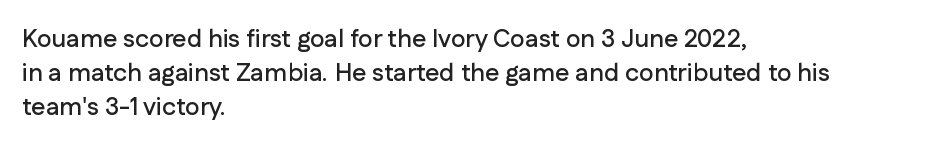
The lettering holds an erect, upright posture throughout. Nobody drew a line under any word here. This rendering uses left alignment, leaving the right contour irregular. Each new line begins a customary step beneath the previous one. Students, note that the glyphs here touch the page at normal intervals.
